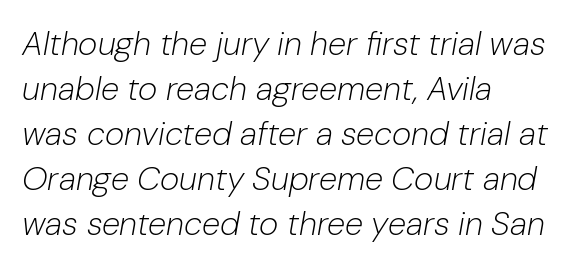
The image shows 33 px light type, italic (leaning right); set left-aligned, normal line spacing (1.36x), normal letter spacing, not underlined; low stroke contrast and a medium x-height.
